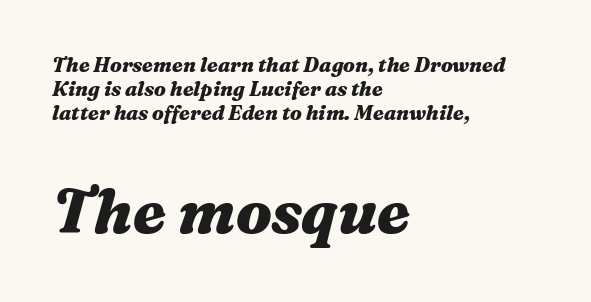
Q: Is the text bold? A: Yes.
Q: Is the text italic (slanted)? A: Yes, it leans right by about 16 degrees.
Q: Is the text underlined? A: No.
Q: How is the paragraph aligned? A: Left-aligned.
Q: Is the spacing between letters normal or unusually wide? A: Normal.
Q: Which block of text is set in a larger size, the first (top) or the second (bottom)? A: The second (bottom) one.
Q: Width (condensed, normal, or wide)? A: Wide.
Q: Stroke contrast? A: Medium.
Q: x-height? A: Medium.
Q: Monospaced? A: No.
